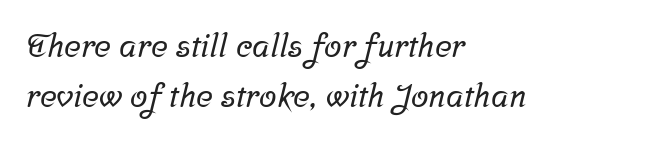
The horizontal fit of the characters is conventional and even. Each letter keeps its own natural width here, so spacing adapts to shape. The paragraph has a hard left edge and a soft right edge. Interline gaps are of average width in this sample.
